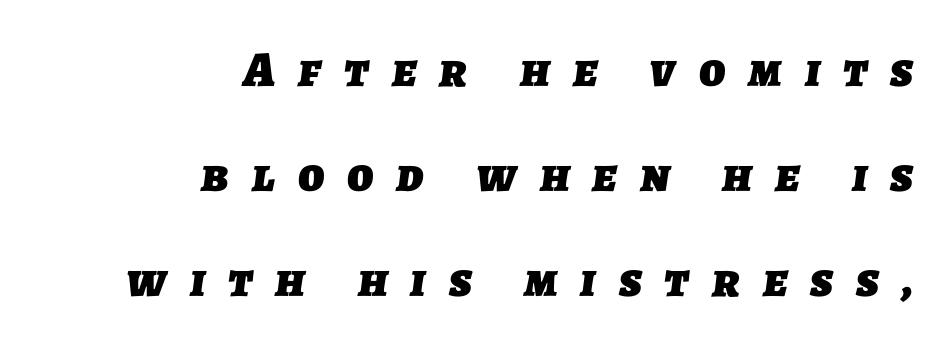
Students, observe: this is what heavily led, spacious text looks like. Leftover space on each line is placed entirely before the opening word. The letterforms stand isolated, each surrounded by extra space. Bold? Absolutely — the strokes are thick and heavy.
